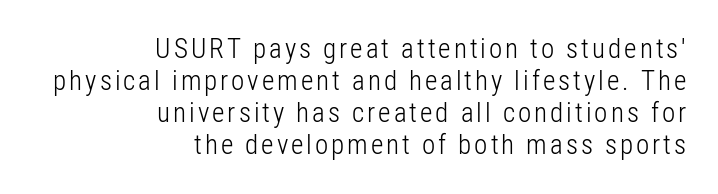
{"italic": "no", "bold": "no", "underline": "no", "align": "right", "line_spacing_ratio": 1.19, "glyph_px": 27}
